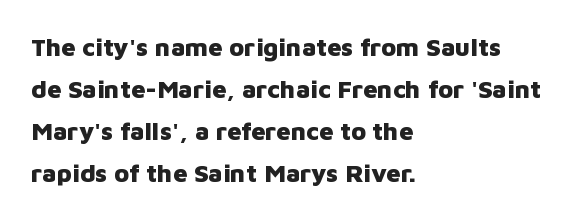
Does extra space separate the letters? No, they use regular spacing. Tall strokes in this sample are plumb rather than angled. Look at the stroke-to-counter ratio: heavy, a bold. The typesetter chose a ragged-right arrangement here. Nobody drew a line under any word here.
